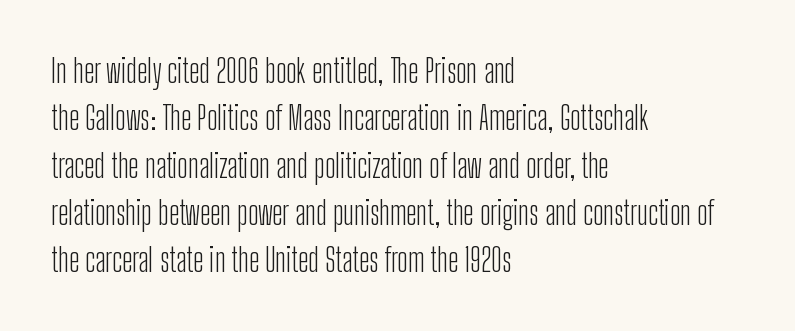
The image shows 32 px light, condensed sans-serif type, upright; set left-aligned, normal line spacing (1.48x), normal letter spacing, not underlined; low stroke contrast and a medium x-height.
